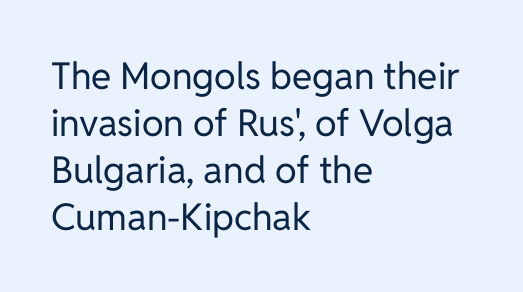
{"serif": "no", "italic": "no", "bold": "no", "weight": "regular", "width": "normal", "stroke_contrast": "low", "x_height": "medium", "monospaced": "no", "underline": "no", "align": "left", "line_spacing": "normal", "line_spacing_ratio": 1.27, "letter_spacing": "normal", "letter_spacing_em": 0.0, "glyph_px": 37}
